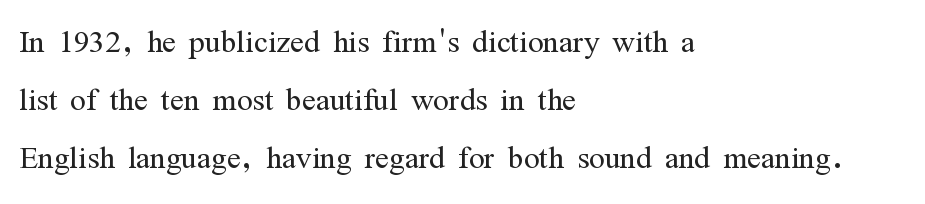
{"serif": "yes", "italic": "no", "bold": "no", "weight": "light", "width": "condensed", "stroke_contrast": "medium", "x_height": "medium", "monospaced": "no", "underline": "no", "align": "left", "line_spacing": "normal", "line_spacing_ratio": 1.42, "letter_spacing": "normal", "letter_spacing_em": 0.0, "glyph_px": 41}
